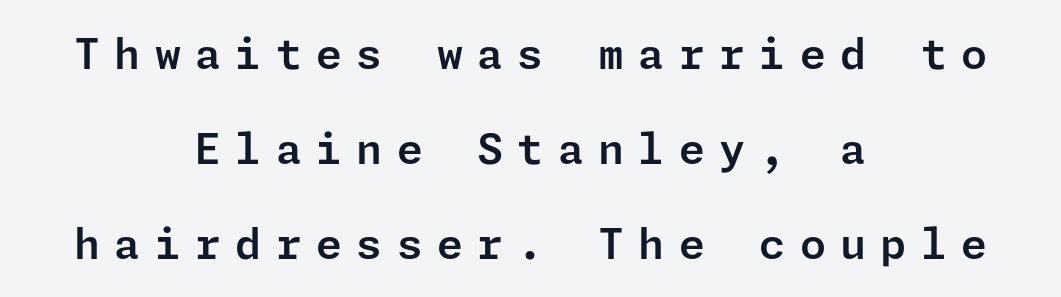
The image shows 42 px sans-serif type, upright; set centered, loose line spacing (2.26x), unusually wide letter spacing (+0.34 em), not underlined; low stroke contrast and a medium x-height.
